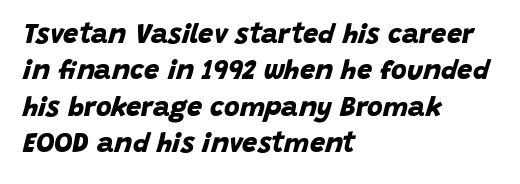
{"bold": "yes", "underline": "no", "align": "left", "line_spacing": "normal", "line_spacing_ratio": 1.35, "letter_spacing": "normal", "letter_spacing_em": 0.0, "glyph_px": 27}
